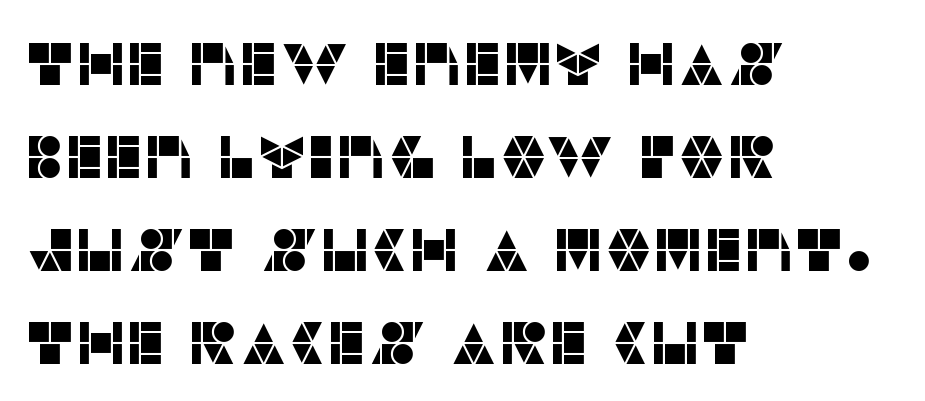
The image shows 60 px sans-serif type, upright; set left-aligned, normal line spacing (1.55x), normal letter spacing, not underlined; low stroke contrast and a large x-height.
